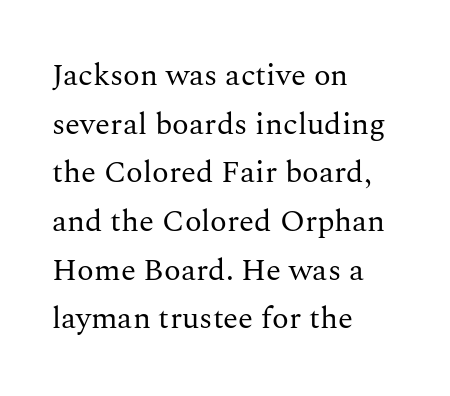
The image shows 31 px regular-weight serif type, upright; set left-aligned, normal line spacing (1.57x), normal letter spacing, not underlined; medium stroke contrast and a medium x-height.
